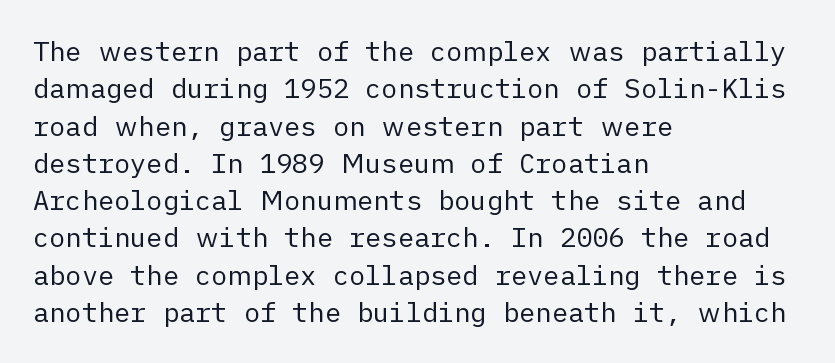
The image shows 27 px text type, upright; set left-aligned, normal line spacing (1.38x), normal letter spacing, not underlined.
